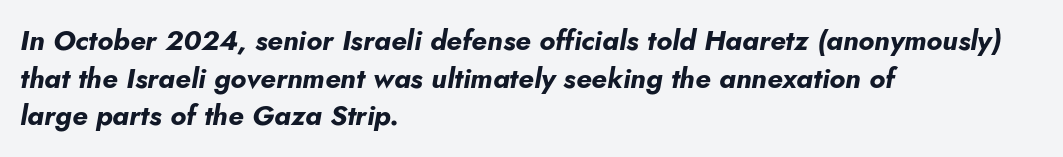
Q: Is the text bold? A: Yes.
Q: Is the text italic (slanted)? A: Yes, it leans right by about 5 degrees.
Q: Is the text underlined? A: No.
Q: How is the paragraph aligned? A: Left-aligned.
Q: Is the spacing between letters normal or unusually wide? A: Normal.
Q: Is the spacing between lines tight, normal or loose? A: Normal.
Q: Width (condensed, normal, or wide)? A: Normal.
Q: Stroke contrast? A: Low.
Q: x-height? A: Small.
Q: Monospaced? A: No.
